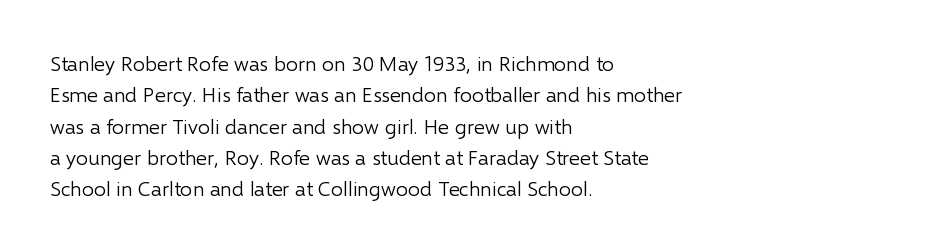
Q: Is the text bold? A: No.
Q: Is the text italic (slanted)? A: No, it is upright.
Q: Is the text underlined? A: No.
Q: How is the paragraph aligned? A: Left-aligned.
Q: Is the spacing between letters normal or unusually wide? A: Normal.
Q: Is the spacing between lines tight, normal or loose? A: Normal.
